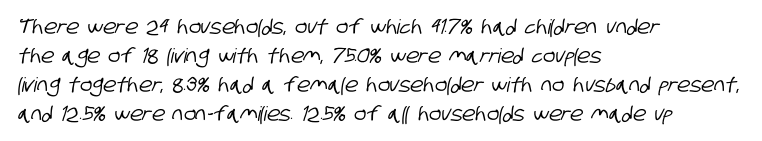
The image shows 20 px text type; set left-aligned, normal line spacing (1.45x), normal letter spacing, not underlined.
